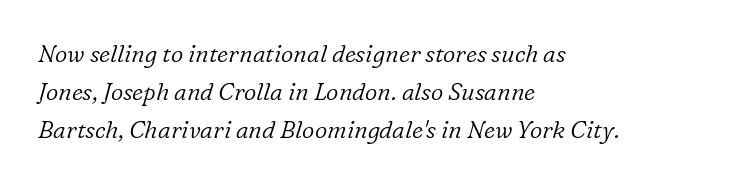
{"italic": "yes", "lean": "right", "slant_degrees": 16, "bold": "no", "underline": "no", "align": "left", "line_spacing": "normal", "line_spacing_ratio": 1.59, "letter_spacing": "normal", "letter_spacing_em": 0.0, "glyph_px": 24}
